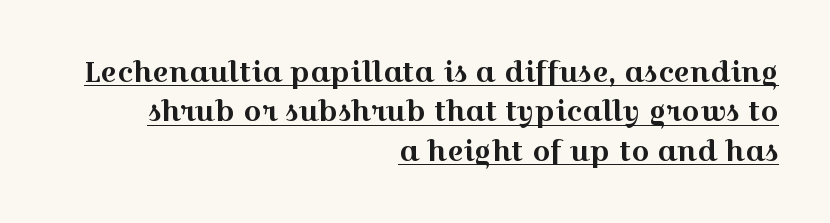
{"serif": "yes", "italic": "no", "width": "wide", "x_height": "medium", "monospaced": "no", "underline": "yes", "align": "right", "line_spacing": "normal", "line_spacing_ratio": 1.41, "letter_spacing": "normal", "letter_spacing_em": 0.0, "glyph_px": 28}
